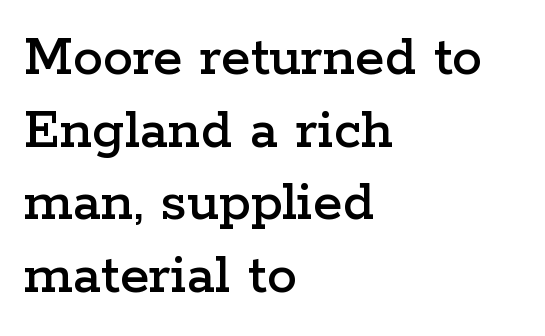
Q: Is the text italic (slanted)? A: No, it is upright.
Q: Is the typeface a serif or a sans-serif typeface? A: Serif.
Q: Is the text underlined? A: No.
Q: How is the paragraph aligned? A: Left-aligned.
Q: Is the spacing between letters normal or unusually wide? A: Normal.
Q: Width (condensed, normal, or wide)? A: Wide.
Q: Stroke contrast? A: Low.
Q: x-height? A: Medium.
Q: Monospaced? A: No.
